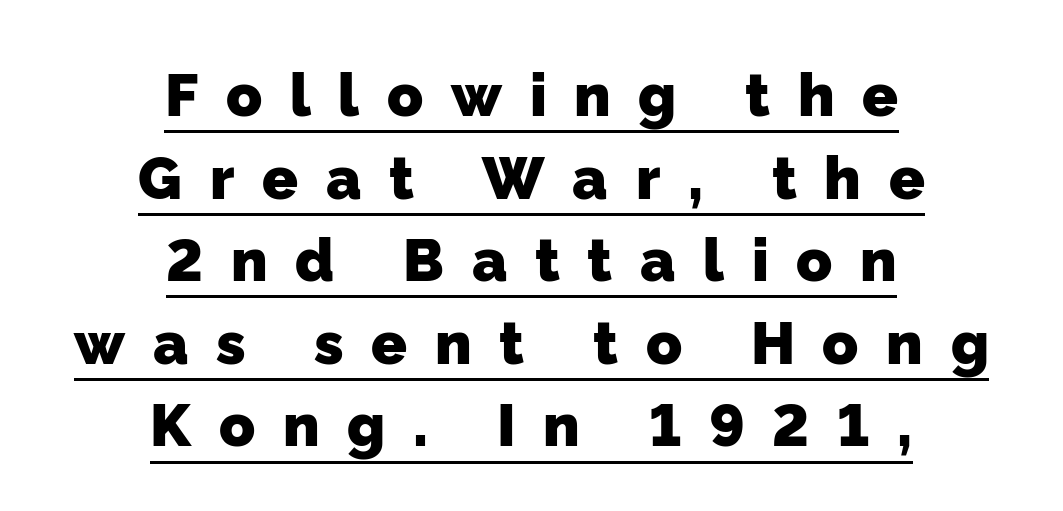
{"serif": "no", "bold": "yes", "weight": "heavy", "width": "normal", "stroke_contrast": "low", "x_height": "medium", "monospaced": "no", "underline": "yes", "align": "center", "line_spacing": "normal", "line_spacing_ratio": 1.4, "letter_spacing": "wide", "letter_spacing_em": 0.47, "glyph_px": 59}
